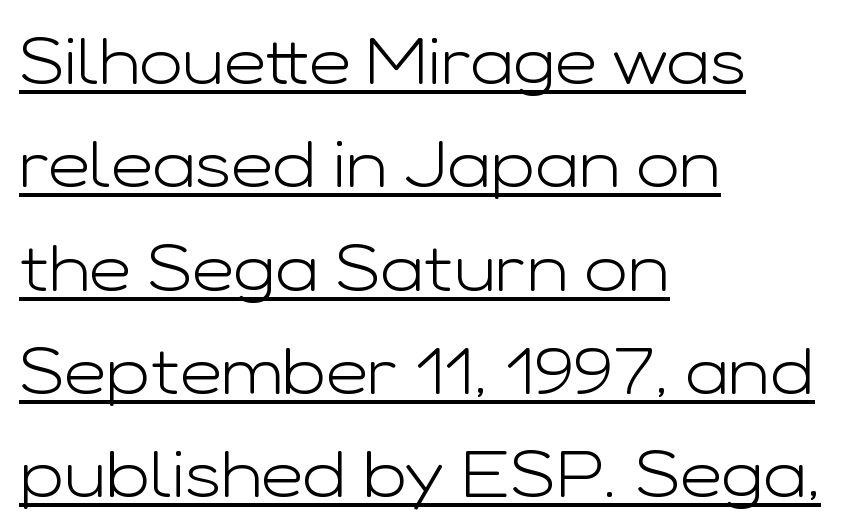
The image shows 65 px light, wide sans-serif type, upright; set left-aligned, normal line spacing (1.59x), normal letter spacing, underlined; low stroke contrast and a medium x-height.
